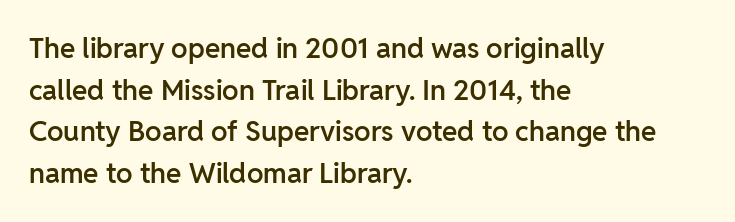
The image shows 28 px semibold sans-serif type, upright; set left-aligned, normal line spacing (1.49x), normal letter spacing, not underlined; low stroke contrast and a medium x-height.
